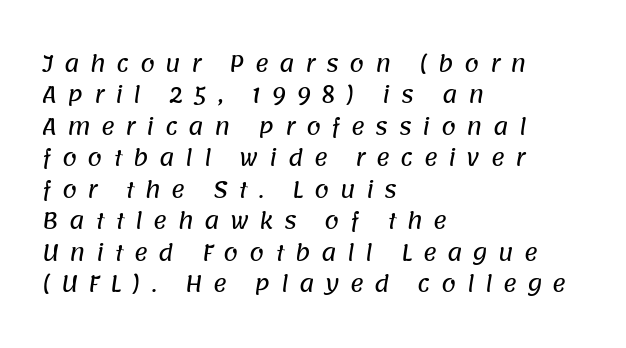
{"underline": "no", "align": "left", "line_spacing": "normal", "line_spacing_ratio": 1.5, "letter_spacing": "wide", "letter_spacing_em": 0.5, "glyph_px": 21}
